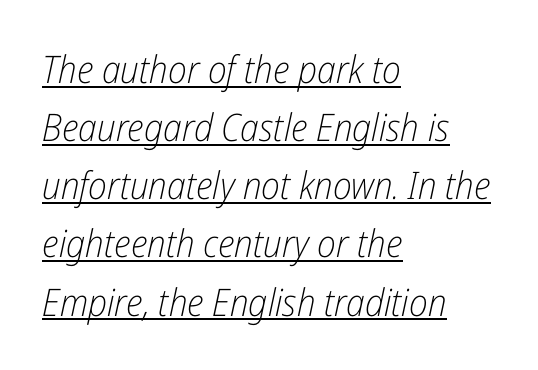
The image shows 38 px light, condensed type, italic (leaning right); set left-aligned, normal line spacing (1.53x), normal letter spacing, underlined; low stroke contrast and a medium x-height.
